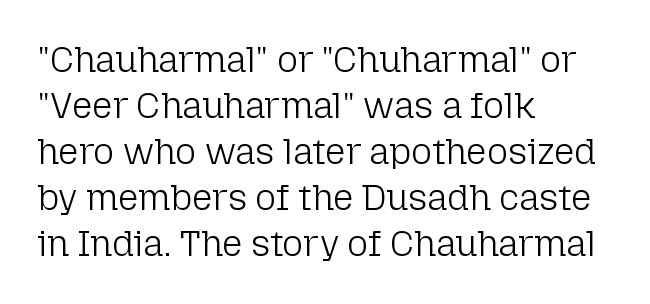
{"serif": "no", "italic": "no", "bold": "no", "weight": "light", "width": "normal", "stroke_contrast": "low", "x_height": "medium", "monospaced": "no", "underline": "no", "align": "left", "line_spacing": "normal", "line_spacing_ratio": 1.28, "letter_spacing": "normal", "letter_spacing_em": 0.0, "glyph_px": 36}
